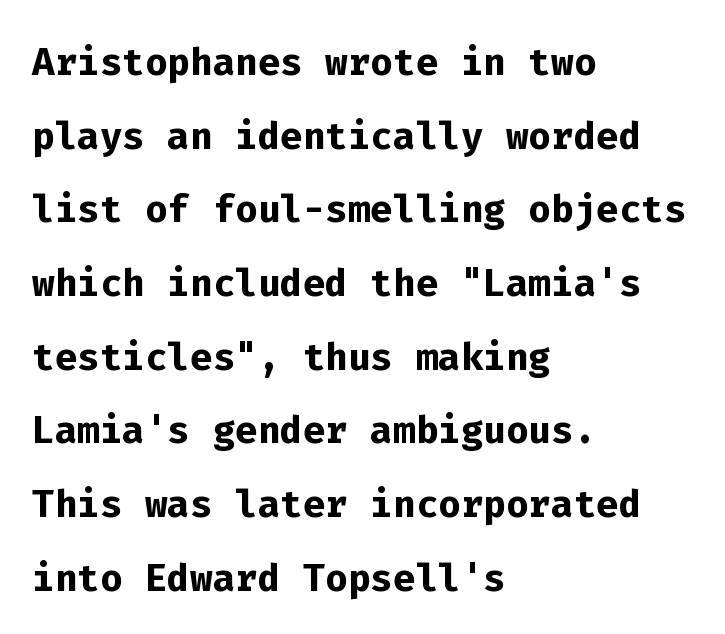
{"serif": "no", "italic": "no", "bold": "yes", "weight": "semibold", "width": "normal", "stroke_contrast": "low", "x_height": "medium", "monospaced": "yes", "underline": "no", "align": "left", "line_spacing": "normal", "line_spacing_ratio": 1.39, "letter_spacing": "normal", "letter_spacing_em": 0.0, "glyph_px": 53}
